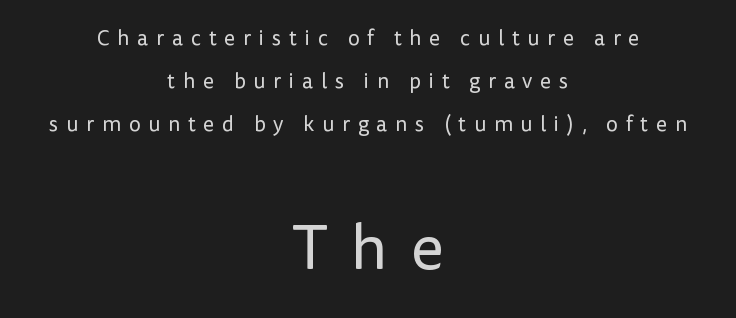
The image shows 63 px regular-weight sans-serif type, upright; set centered, loose line spacing (2.05x), unusually wide letter spacing (+0.37 em), not underlined; the second (bottom) block is 3.0x larger; low stroke contrast and a medium x-height.
